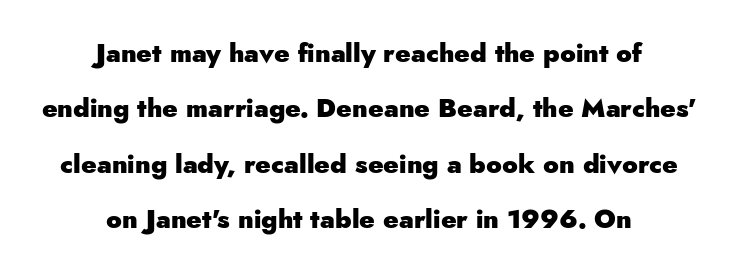
{"italic": "no", "bold": "yes", "underline": "no", "align": "center", "line_spacing": "loose", "line_spacing_ratio": 2.13, "letter_spacing": "normal", "letter_spacing_em": 0.0, "glyph_px": 26}
